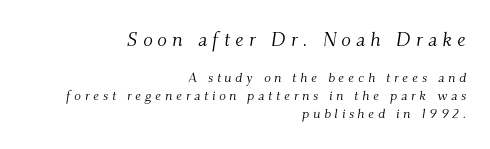
In this sample the first text group is rendered at the bigger scale. Quick note: italic. This block has exactly the height ordinary leading produces. Ink coverage per letter is moderate at most. Is the block centered? No — it sits flush against the right margin.
